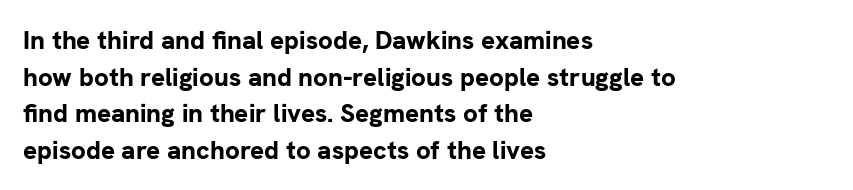
Caption: multi-line text, flush left, ragged right. Look at the tracking — it's just the regular setting, nothing added. Upright lettering throughout. The passage shown is emphatically bold. The passage shown is not underscored anywhere.
